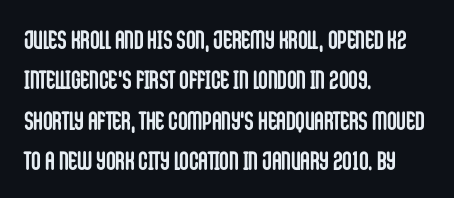
The image shows 26 px bold type, upright; set left-aligned, normal line spacing (1.55x), normal letter spacing, not underlined.
